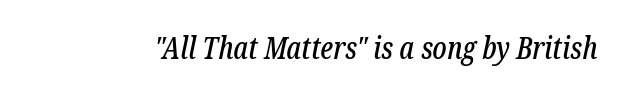
Are there feet on the stems? There are — it's a serif. Unmarked baselines from the first word to the last. The tracking reads as untouched default to a designer's eye. Looks like regular typesetting: each glyph gets only the width it needs. Italic: yes, the glyphs are oblique.
